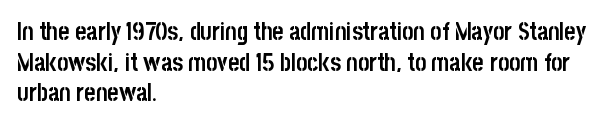
The image shows 24 px bold type, upright; set left-aligned, normal line spacing (1.28x), normal letter spacing, not underlined.
